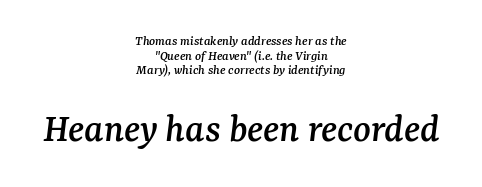
{"serif": "yes", "italic": "yes", "lean": "right", "slant_degrees": 7, "width": "normal", "stroke_contrast": "medium", "x_height": "medium", "monospaced": "no", "underline": "no", "align": "center", "line_spacing": "tight", "line_spacing_ratio": 1.05, "letter_spacing": "normal", "letter_spacing_em": 0.0, "larger_block": "second", "size_ratio": 2.93, "glyph_px": 41}
